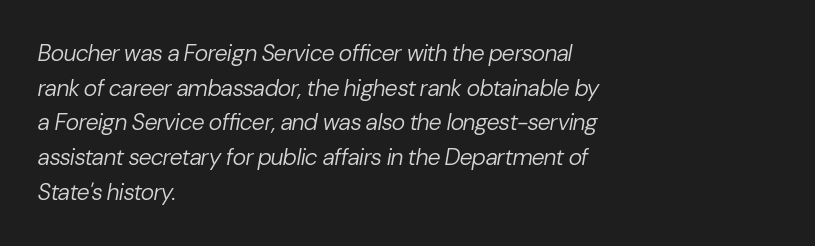
The image shows 23 px text type, italic (leaning right); set left-aligned, normal line spacing (1.51x), normal letter spacing, not underlined.
